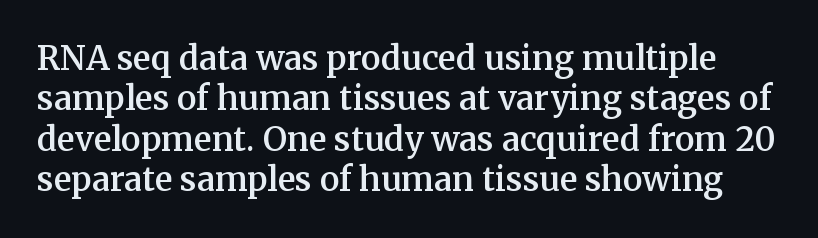
The image shows 33 px semibold serif type, upright; set line spacing 1.22x, normal letter spacing, not underlined; medium stroke contrast and a medium x-height.
